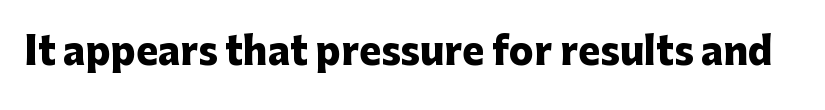
Character widths vary here, with narrow letters taking less room than wide ones. To sum up the face: it is a sans, with no serifs. A clean baseline with only descenders dipping below it. Its strokes are broad and dark, the hallmark of bold type. Caption: standard tracking, unaltered.
